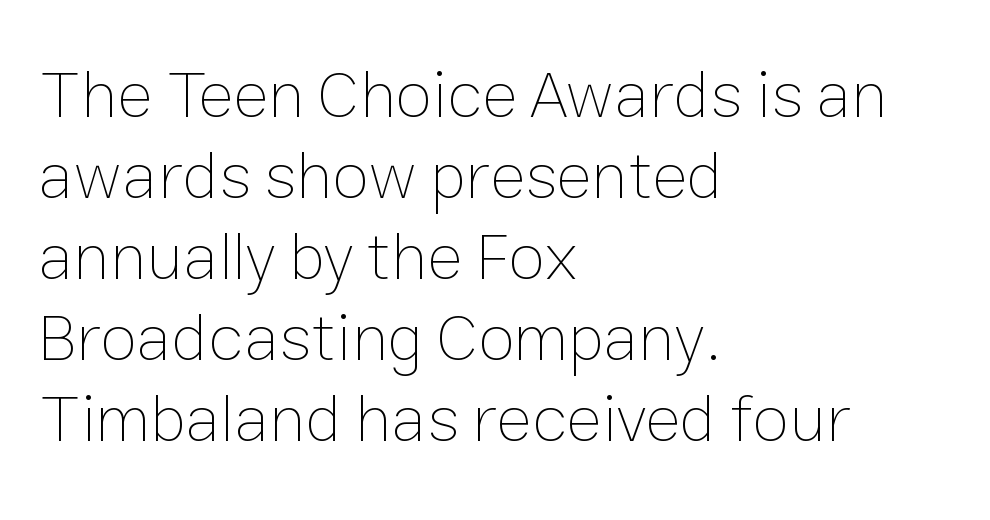
{"italic": "no", "bold": "no", "weight": "thin", "width": "normal", "stroke_contrast": "low", "x_height": "medium", "monospaced": "no", "underline": "no", "align": "left", "line_spacing_ratio": 1.21, "letter_spacing": "normal", "letter_spacing_em": 0.0, "glyph_px": 67}
